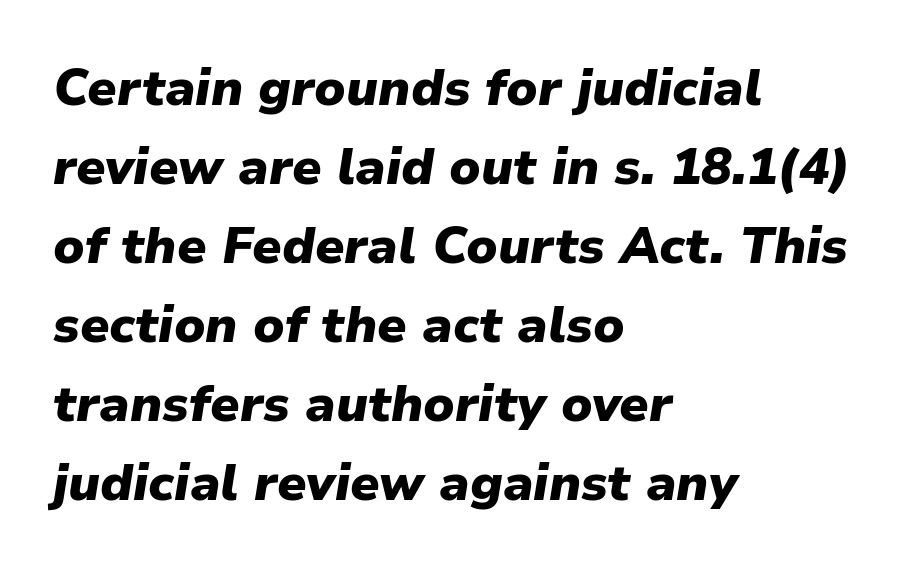
{"italic": "yes", "lean": "right", "slant_degrees": 9, "bold": "yes", "weight": "heavy", "width": "normal", "stroke_contrast": "low", "x_height": "medium", "monospaced": "no", "underline": "no", "align": "left", "line_spacing": "normal", "line_spacing_ratio": 1.55, "letter_spacing": "normal", "letter_spacing_em": 0.0, "glyph_px": 51}
